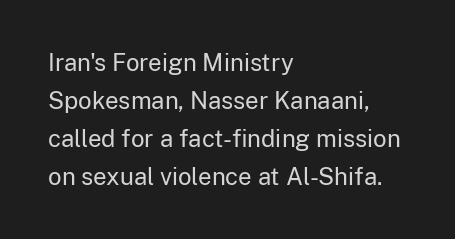
Q: Is the text bold? A: No.
Q: Is the text italic (slanted)? A: No, it is upright.
Q: Is the text underlined? A: No.
Q: How is the paragraph aligned? A: Left-aligned.
Q: Is the spacing between letters normal or unusually wide? A: Normal.
Q: Is the spacing between lines tight, normal or loose? A: Normal.
